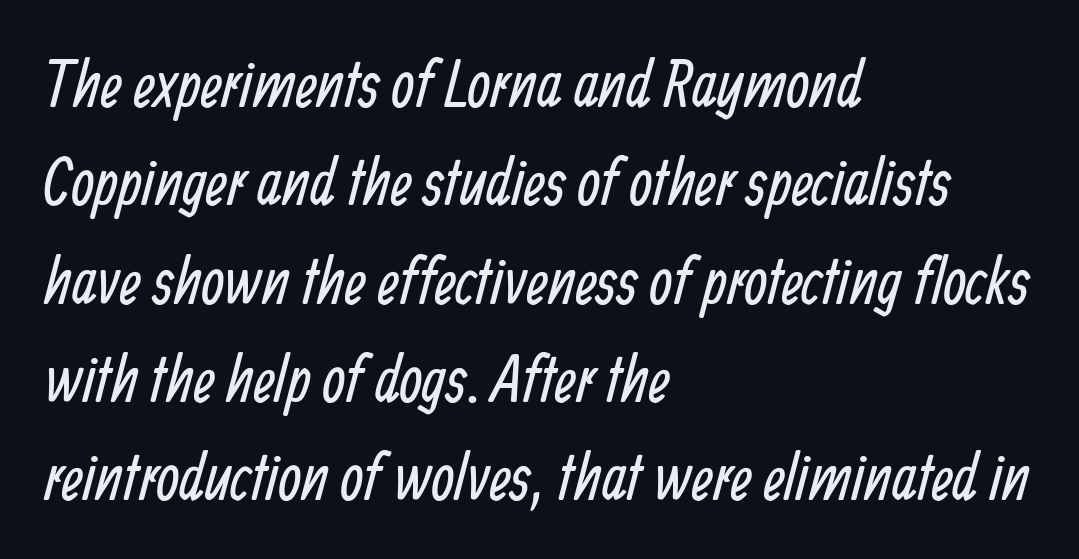
{"serif": "no", "bold": "no", "weight": "regular", "width": "condensed", "stroke_contrast": "low", "x_height": "medium", "monospaced": "no", "underline": "no", "align": "left", "line_spacing": "normal", "line_spacing_ratio": 1.49, "letter_spacing": "normal", "letter_spacing_em": 0.0, "glyph_px": 66}
